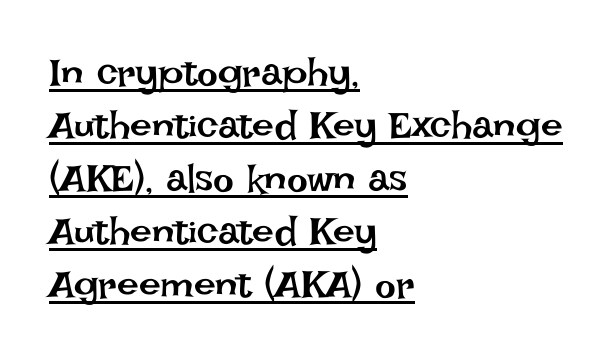
{"italic": "no", "bold": "no", "weight": "regular", "width": "normal", "stroke_contrast": "low", "x_height": "large", "monospaced": "no", "underline": "yes", "align": "left", "line_spacing": "normal", "line_spacing_ratio": 1.36, "letter_spacing": "normal", "letter_spacing_em": 0.0, "glyph_px": 39}
